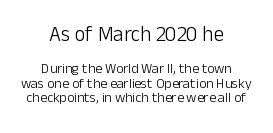
Q: Is the text bold? A: No.
Q: Is the text italic (slanted)? A: No, it is upright.
Q: Is the text underlined? A: No.
Q: How is the paragraph aligned? A: Centered.
Q: Is the spacing between letters normal or unusually wide? A: Normal.
Q: Is the spacing between lines tight, normal or loose? A: Tight.
Q: Which block of text is set in a larger size, the first (top) or the second (bottom)? A: The first (top) one.
